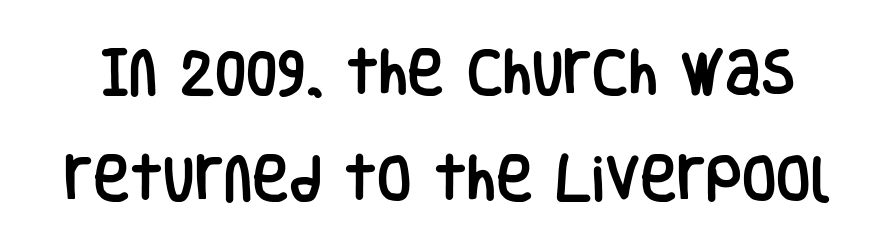
{"serif": "no", "italic": "no", "width": "condensed", "stroke_contrast": "low", "x_height": "large", "monospaced": "no", "underline": "no", "line_spacing": "loose", "line_spacing_ratio": 2.12, "letter_spacing": "normal", "letter_spacing_em": 0.0, "glyph_px": 50}
